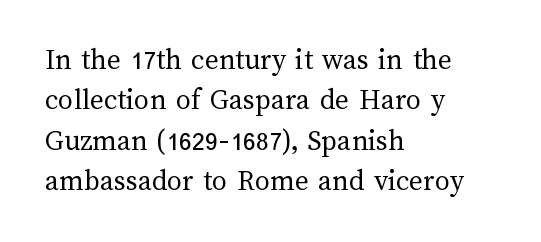
The image shows 30 px regular-weight type, upright; set left-aligned, normal line spacing (1.35x), normal letter spacing, not underlined; medium stroke contrast and a medium x-height.
